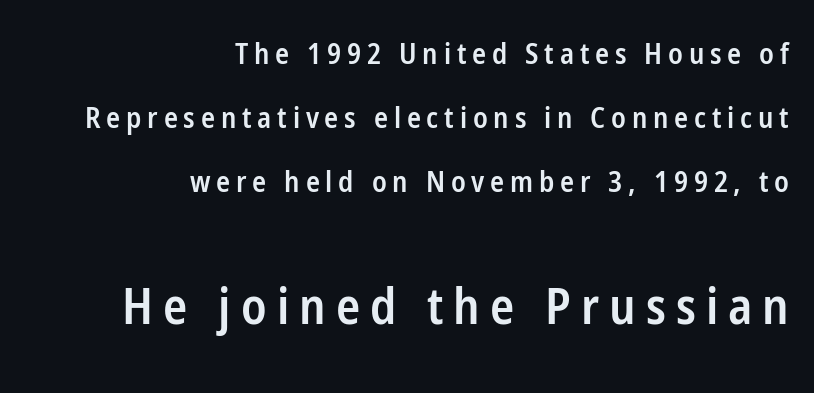
Q: Is the text bold? A: Semi-bold.
Q: Is the text italic (slanted)? A: No, it is upright.
Q: Is the typeface a serif or a sans-serif typeface? A: Sans-serif.
Q: Is the text underlined? A: No.
Q: How is the paragraph aligned? A: Right-aligned.
Q: Is the spacing between letters normal or unusually wide? A: Unusually wide.
Q: Is the spacing between lines tight, normal or loose? A: Loose.
Q: Which block of text is set in a larger size, the first (top) or the second (bottom)? A: The second (bottom) one.
Q: Width (condensed, normal, or wide)? A: Condensed.
Q: Stroke contrast? A: Low.
Q: x-height? A: Medium.
Q: Monospaced? A: No.
